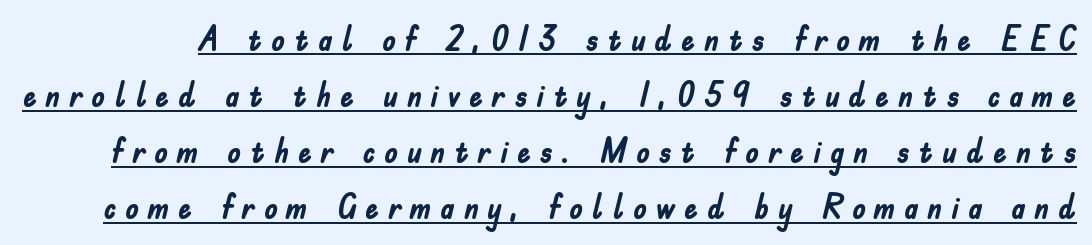
Here the glyphs are tracked loosely, breaking word shapes into spaced letters. Underlining? Definitely there. Caption: bold face, heavy strokes. Is this a fixed-width face? No — the glyphs have proportional, varying widths. Leading matches the norm, producing a regular column.
